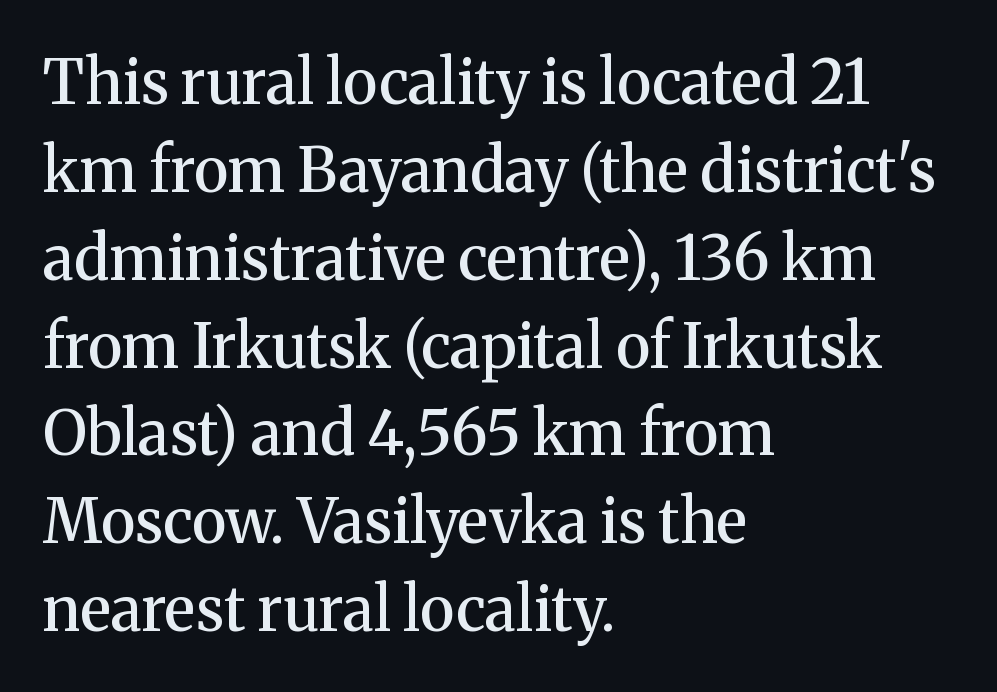
The setting favours the left margin, as ordinary paragraphs usually do. The passage shown is typed in a proportional face where columns would drift. The passage shown has conventional tracking throughout. Ascenders rise straight up at ninety degrees.
